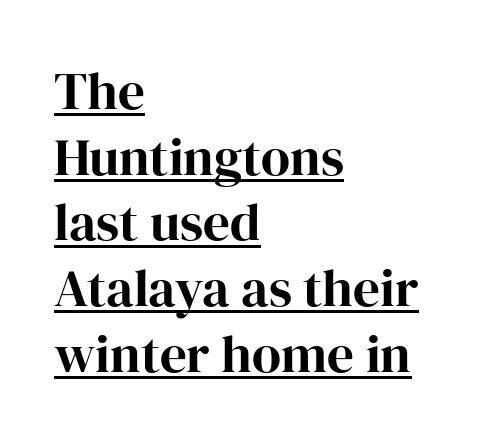
Looks like regular typesetting: each glyph gets only the width it needs. Observe the serifs anchoring each vertical stroke in this sample. A roman cut, with each character standing at attention. A continuous stroke trails under the words, as in a hyperlink. Default kerning and tracking; the words read as compact shapes. Short and long lines alike share a common starting point at left.
